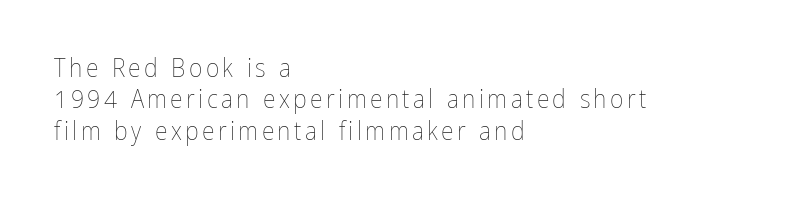
A classic flush-left, rag-right setting is used for this passage. No heavy texture on the line: the type isn't bold. The gap between lines stays unmarked. Do the letters lean? They stand straight.
